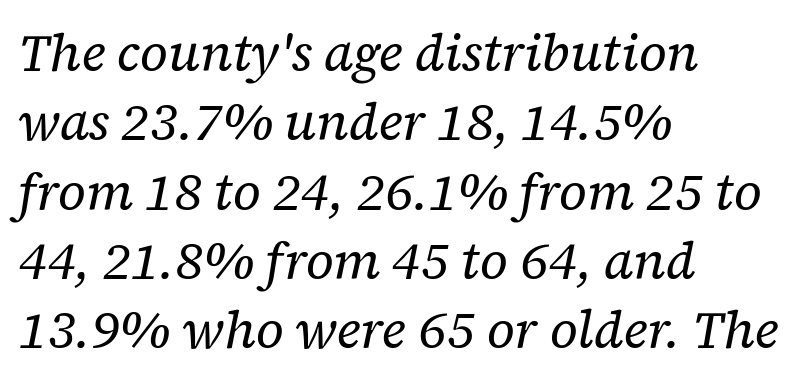
The image shows 51 px regular-weight serif type, italic (leaning right); set left-aligned, normal line spacing (1.36x), normal letter spacing, not underlined; low stroke contrast and a medium x-height.
